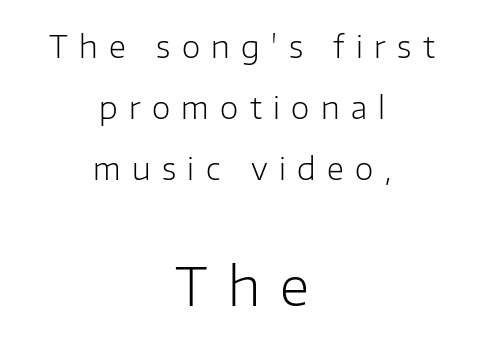
Reading down the column, the eye jumps a long way to each next line. Unmarked baselines from the first word to the last. You can tell from the bare stems that sans-serif type was used. The passage is arranged like a title page — every line centered. Compare the two chunks: the lower has the greater cap height.
